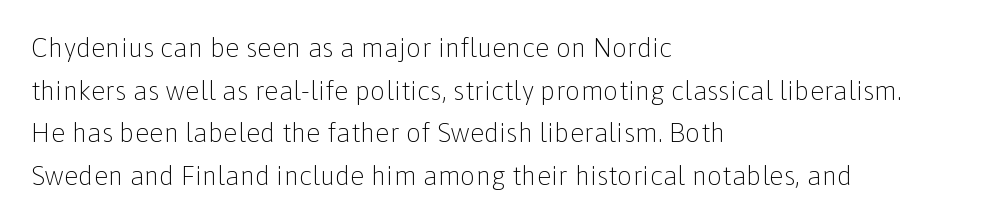
Q: Is the text bold? A: No.
Q: Is the text italic (slanted)? A: No, it is upright.
Q: Is the text underlined? A: No.
Q: How is the paragraph aligned? A: Left-aligned.
Q: Is the spacing between letters normal or unusually wide? A: Normal.
Q: Is the spacing between lines tight, normal or loose? A: Normal.
